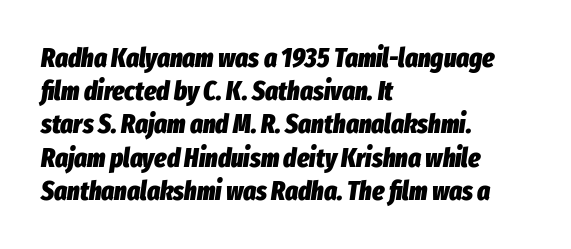
{"italic": "yes", "lean": "right", "slant_degrees": 8, "bold": "yes", "underline": "no", "align": "left", "line_spacing_ratio": 1.23, "letter_spacing": "normal", "letter_spacing_em": 0.0, "glyph_px": 27}
